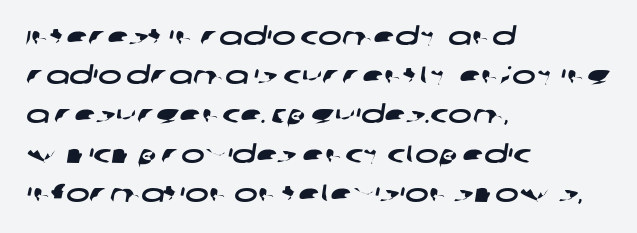
The image shows 25 px text type; set left-aligned, normal line spacing (1.57x), normal letter spacing, not underlined.
